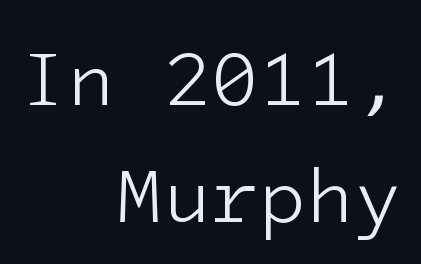
Unmarked baselines from the first word to the last. This sample uses a sans-serif face. The letterforms sit at book weight or below. Here the glyphs are tracked normally, forming tight word shapes.
